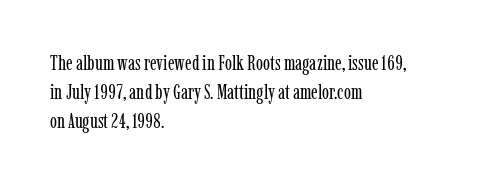
Q: Is the text bold? A: No.
Q: Is the text italic (slanted)? A: No, it is upright.
Q: Is the text underlined? A: No.
Q: How is the paragraph aligned? A: Left-aligned.
Q: Is the spacing between letters normal or unusually wide? A: Normal.
Q: Is the spacing between lines tight, normal or loose? A: Normal.
